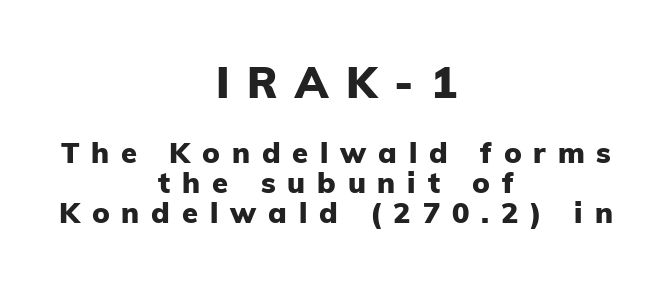
Q: Is the text bold? A: Yes.
Q: Is the text italic (slanted)? A: No, it is upright.
Q: Is the typeface a serif or a sans-serif typeface? A: Sans-serif.
Q: Is the text underlined? A: No.
Q: How is the paragraph aligned? A: Centered.
Q: Is the spacing between letters normal or unusually wide? A: Unusually wide.
Q: Is the spacing between lines tight, normal or loose? A: Tight.
Q: Which block of text is set in a larger size, the first (top) or the second (bottom)? A: The first (top) one.
Q: Width (condensed, normal, or wide)? A: Normal.
Q: Stroke contrast? A: Low.
Q: x-height? A: Medium.
Q: Monospaced? A: No.
